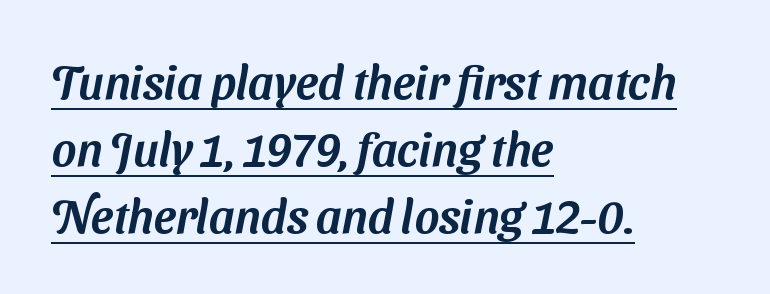
The image shows 47 px sans-serif type; set left-aligned, normal line spacing (1.43x), normal letter spacing, underlined; medium stroke contrast and a medium x-height.
